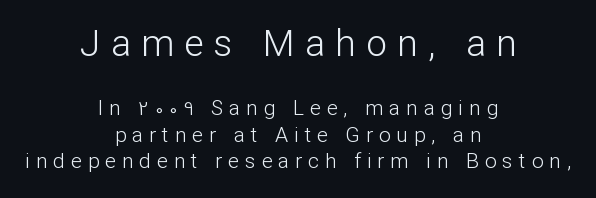
{"serif": "no", "italic": "no", "bold": "no", "weight": "light", "width": "normal", "stroke_contrast": "low", "x_height": "medium", "monospaced": "no", "underline": "no", "align": "center", "line_spacing_ratio": 1.24, "letter_spacing": "wide", "letter_spacing_em": 0.28, "larger_block": "first", "size_ratio": 1.76, "glyph_px": 37}
